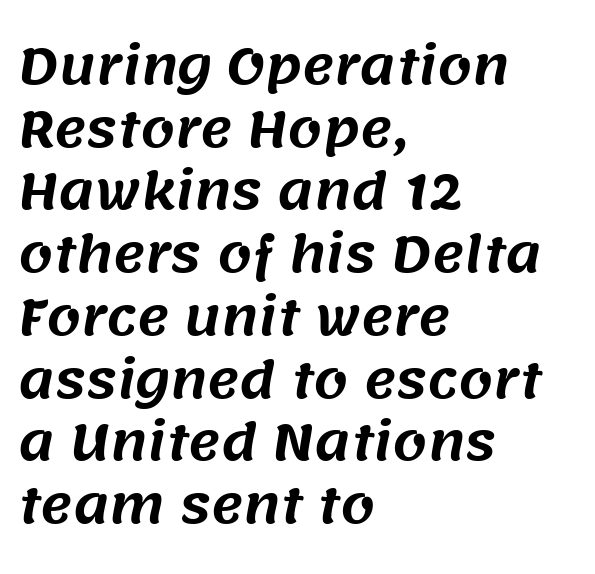
Does the copy run flush right? No — it runs flush left. Decoration check: the copy has no underline. A normal amount of white space separates one row of letters from the next. The passage shown has conventional tracking throughout.
